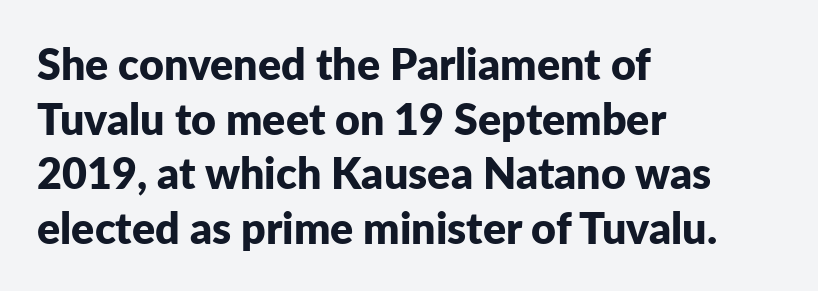
{"serif": "no", "italic": "no", "bold": "yes", "weight": "bold", "width": "normal", "stroke_contrast": "low", "x_height": "medium", "monospaced": "no", "underline": "no", "align": "left", "line_spacing": "normal", "line_spacing_ratio": 1.27, "letter_spacing": "normal", "letter_spacing_em": 0.0, "glyph_px": 43}
